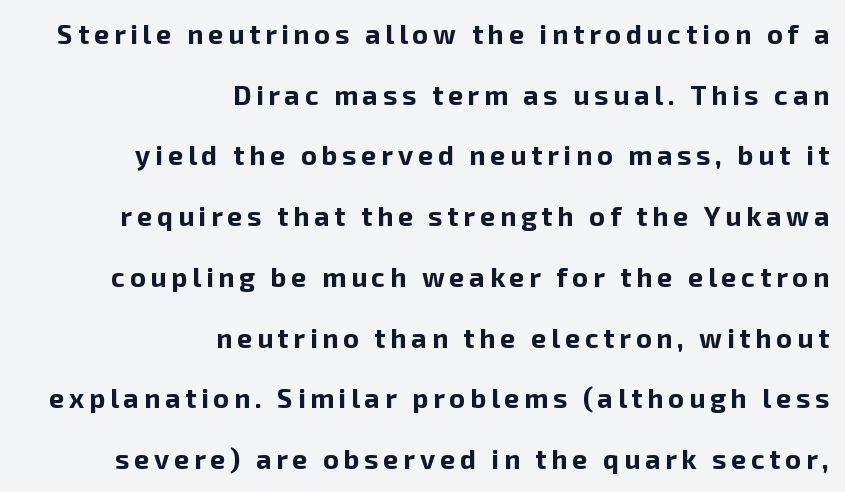
Q: Is the text bold? A: Yes.
Q: Is the text italic (slanted)? A: No, it is upright.
Q: Is the text underlined? A: No.
Q: How is the paragraph aligned? A: Right-aligned.
Q: Is the spacing between lines tight, normal or loose? A: Loose.
